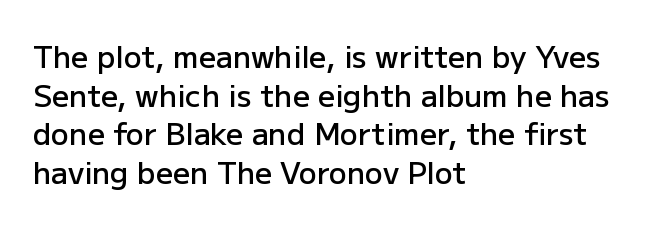
Horizontal alignment here is leftward, the default for most running prose. Observe the ordinary spacing: letters are neighbours, not strangers. This sample uses an upright cut, with every glyph sitting square on the baseline. Character widths vary here, with narrow letters taking less room than wide ones. These words are printed semibold, heavier than regular yet not bold.
